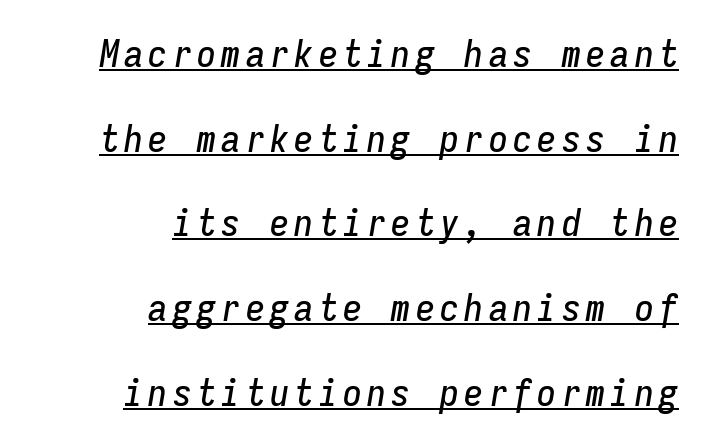
The image shows 38 px condensed type, italic (leaning right), monospaced; set right-aligned, loose line spacing (2.23x), underlined; low stroke contrast and a medium x-height.
